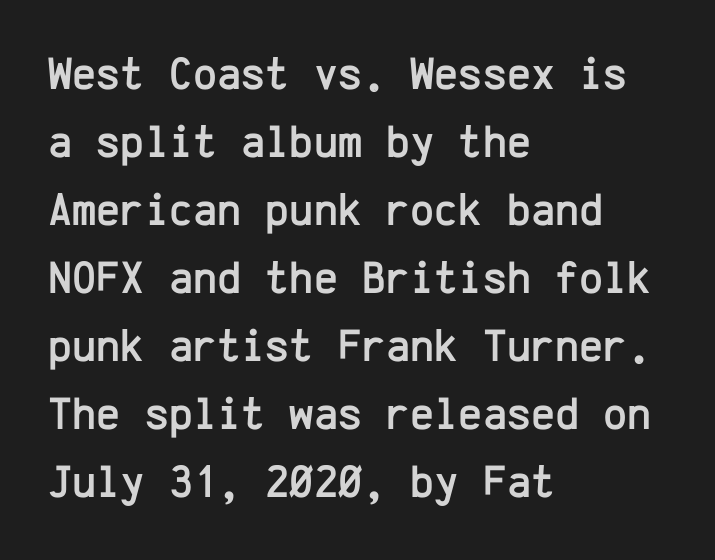
The type family on display is of the sans-serif kind. Does extra space separate the letters? No, they use regular spacing. Note the uniform advance width — an 'i' takes as much space as an 'm'. A typesetter would mark this as roman, not italic. Each new line begins a customary step beneath the previous one. Notice how the passage keeps a crisp vertical edge on the left only.
